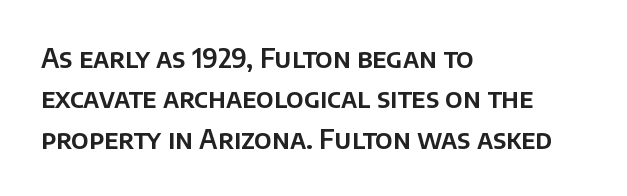
The image shows 26 px text type, upright; set left-aligned, normal line spacing (1.55x), normal letter spacing, not underlined.
